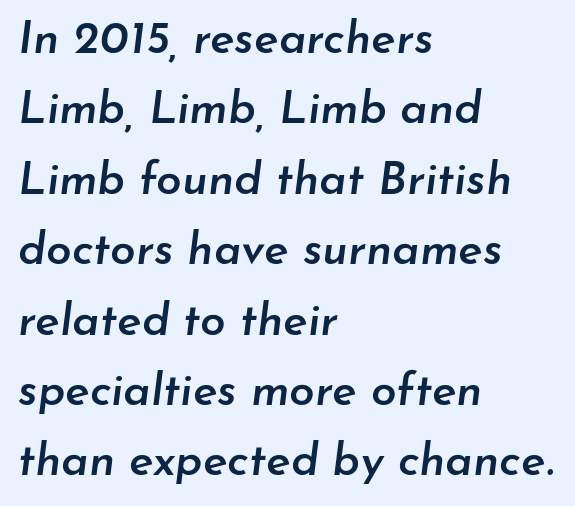
The image shows 46 px semibold type, italic (leaning right); set left-aligned, normal line spacing (1.53x), normal letter spacing, not underlined; low stroke contrast and a small x-height.
